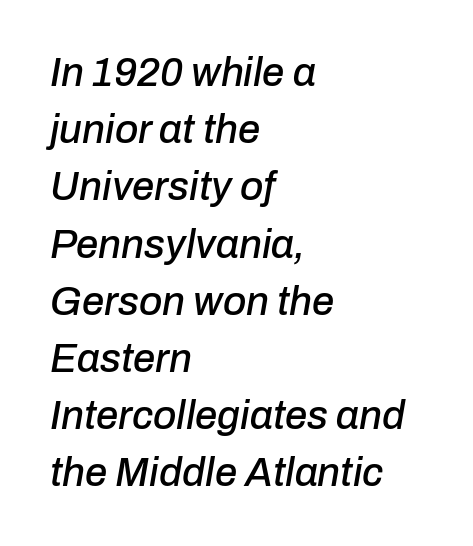
The image shows 40 px text type, italic (leaning right); set left-aligned, normal line spacing (1.43x), normal letter spacing, not underlined; low stroke contrast and a medium x-height.
